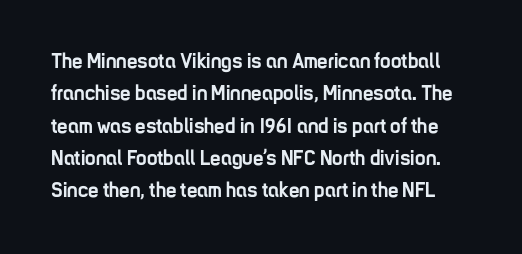
The image shows 21 px bold type, upright; set normal line spacing (1.54x), normal letter spacing, not underlined.
